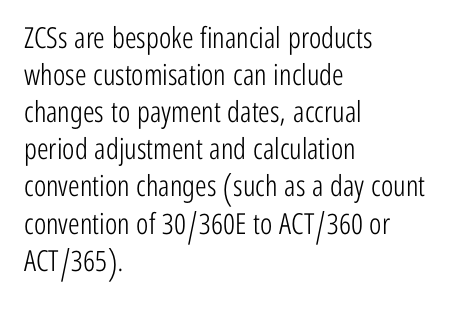
Q: Is the text bold? A: No.
Q: Is the text italic (slanted)? A: No, it is upright.
Q: Is the typeface a serif or a sans-serif typeface? A: Sans-serif.
Q: Is the text underlined? A: No.
Q: How is the paragraph aligned? A: Left-aligned.
Q: Is the spacing between letters normal or unusually wide? A: Normal.
Q: Is the spacing between lines tight, normal or loose? A: Normal.
Q: Width (condensed, normal, or wide)? A: Condensed.
Q: Stroke contrast? A: Low.
Q: x-height? A: Medium.
Q: Monospaced? A: No.
